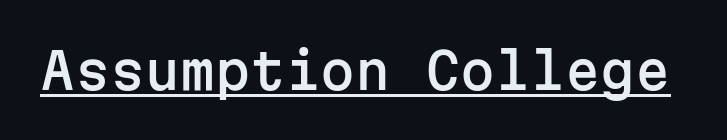
{"serif": "no", "italic": "no", "width": "normal", "stroke_contrast": "low", "x_height": "medium", "monospaced": "yes", "underline": "yes", "letter_spacing": "normal", "letter_spacing_em": 0.0, "glyph_px": 50}
